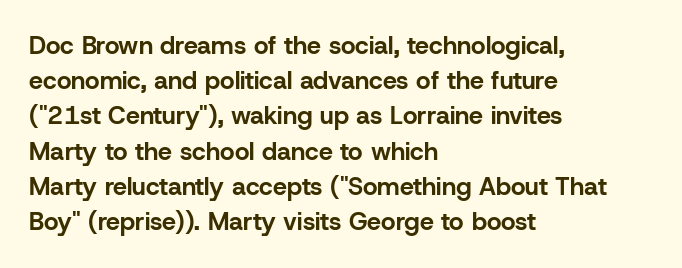
The image shows 25 px bold type, upright; set left-aligned, normal line spacing (1.41x), normal letter spacing, not underlined.
